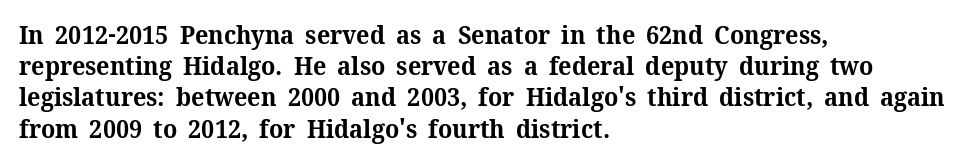
The image shows 25 px bold type, upright; set left-aligned, normal line spacing (1.25x), normal letter spacing, not underlined.
